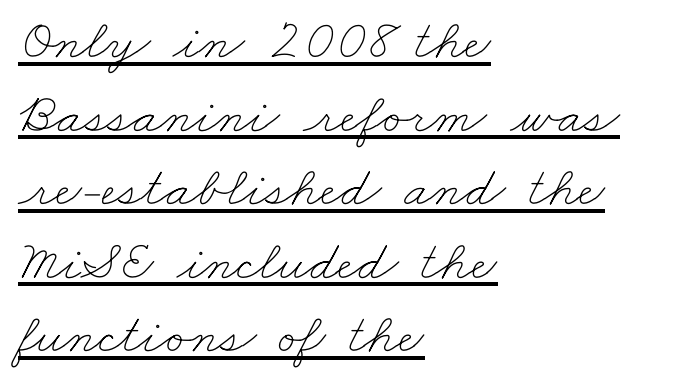
The string is rendered with underlining switched on. Each word holds together tightly as a unit, with standard inter-letter gaps. Proportional: the letters do not fall into vertical columns. Weight class: somewhere from thin through regular. The passage shown stacks its lines at a standard gap. Casual observation: everything's shoved over to the left.
